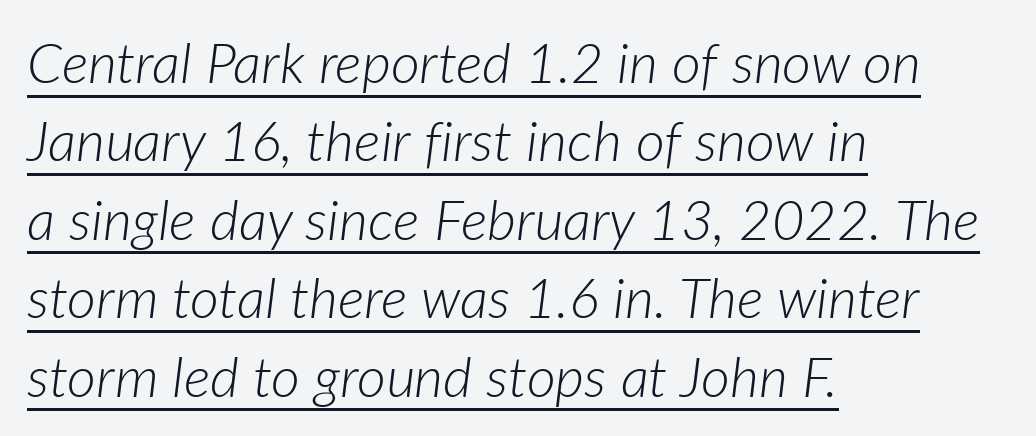
The image shows 56 px light type, italic (leaning right); set left-aligned, normal line spacing (1.4x), normal letter spacing, underlined; low stroke contrast and a medium x-height.
